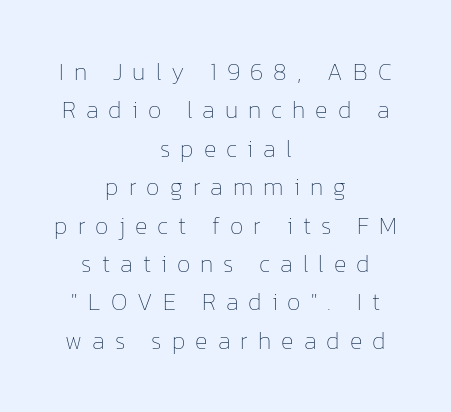
Letter spacing: wide. Vertical strokes here are truly vertical. Layout note: lines centered. Is the stroke heavy? The answer is a plain regular-or-lighter. Clear beneath every line of the passage.
